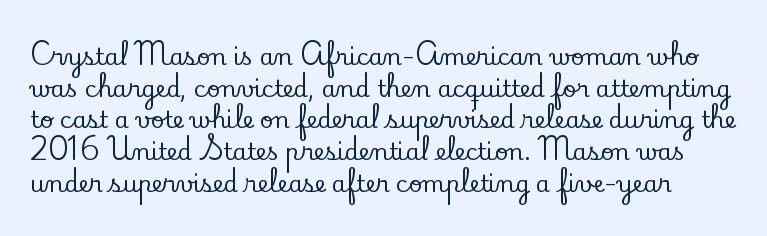
{"italic": "no", "underline": "no", "line_spacing": "normal", "line_spacing_ratio": 1.38, "letter_spacing": "normal", "letter_spacing_em": 0.0, "glyph_px": 23}
